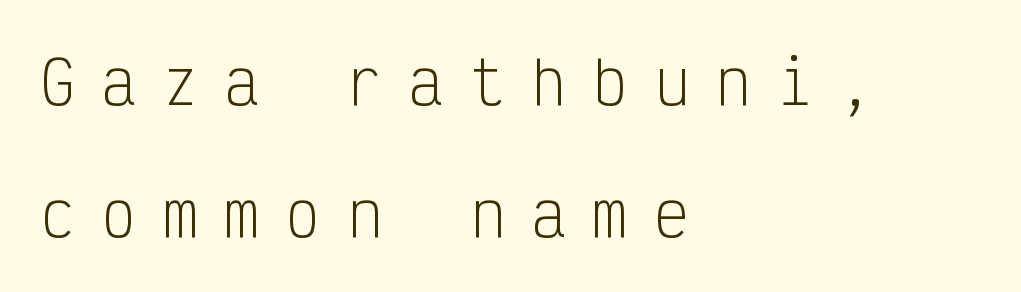
Stem width sits at or under what a default text font uses. The paragraph shown leans on its left margin. Anything drawn beneath the words? Only blank space. Short note: letters widely spaced. The letters stand upright; this is a roman face. Stroke terminals: plain, sans-serif.
